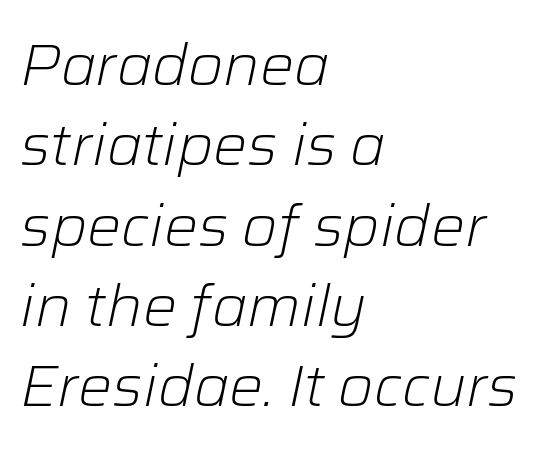
Q: Is the text bold? A: No.
Q: Is the text italic (slanted)? A: Yes, it leans right by about 12 degrees.
Q: Is the text underlined? A: No.
Q: How is the paragraph aligned? A: Left-aligned.
Q: Is the spacing between letters normal or unusually wide? A: Normal.
Q: Is the spacing between lines tight, normal or loose? A: Normal.
Q: Width (condensed, normal, or wide)? A: Normal.
Q: Stroke contrast? A: Low.
Q: x-height? A: Medium.
Q: Monospaced? A: No.
